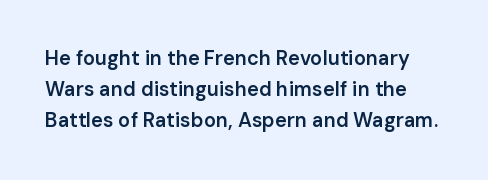
Q: Is the text bold? A: Semi-bold.
Q: Is the text italic (slanted)? A: No, it is upright.
Q: Is the text underlined? A: No.
Q: Is the spacing between letters normal or unusually wide? A: Normal.
Q: Is the spacing between lines tight, normal or loose? A: Normal.
